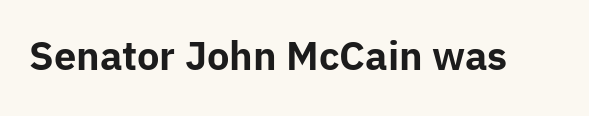
{"serif": "no", "italic": "no", "bold": "yes", "weight": "bold", "width": "normal", "stroke_contrast": "low", "x_height": "medium", "monospaced": "no", "underline": "no", "letter_spacing": "normal", "letter_spacing_em": 0.0, "glyph_px": 38}
